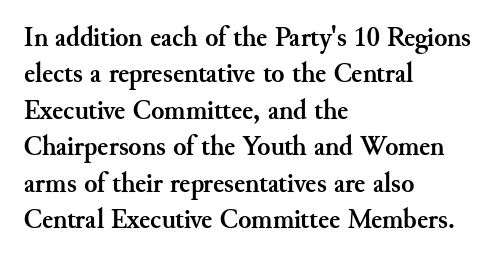
The lettering stays uniformly vertical, giving the passage a roman look. Letters rest on an invisible, unmarked baseline. This block has exactly the height ordinary leading produces. Spacing between characters is what you'd get straight out of the box. Notice how thick the strokes are: this is what a full bold looks like.
